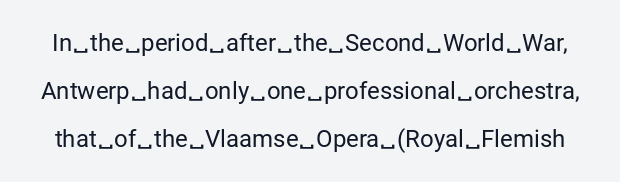
{"italic": "no", "bold": "no", "underline": "no", "line_spacing": "loose", "line_spacing_ratio": 2.01, "letter_spacing": "normal", "letter_spacing_em": 0.0, "glyph_px": 24}
